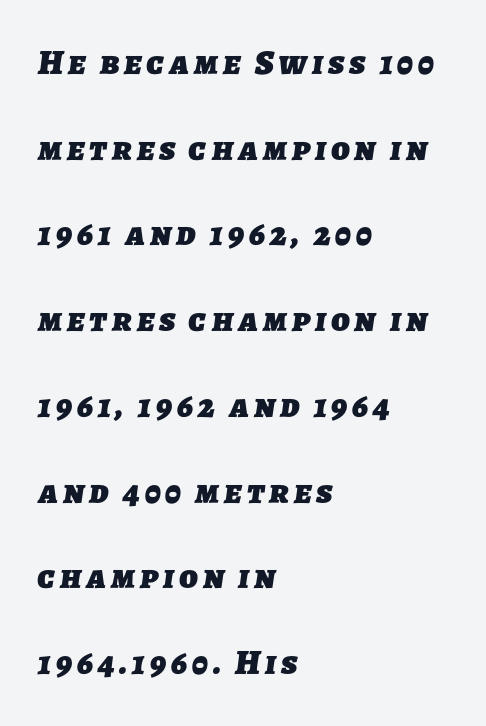
{"serif": "no", "bold": "yes", "weight": "heavy", "width": "normal", "stroke_contrast": "low", "x_height": "medium", "monospaced": "no", "underline": "no", "align": "left", "line_spacing": "loose", "line_spacing_ratio": 2.45, "glyph_px": 35}
